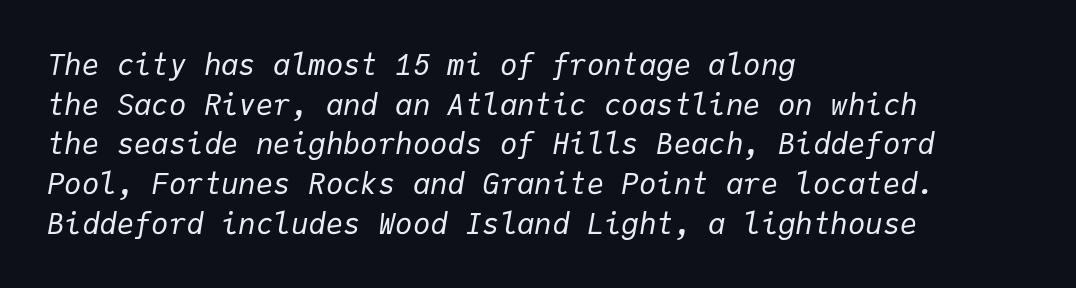
{"italic": "yes", "lean": "right", "slant_degrees": 9, "bold": "no", "weight": "regular", "width": "normal", "stroke_contrast": "low", "x_height": "medium", "monospaced": "yes", "underline": "no", "align": "left", "line_spacing": "normal", "line_spacing_ratio": 1.37, "letter_spacing": "normal", "letter_spacing_em": 0.0, "glyph_px": 29}
